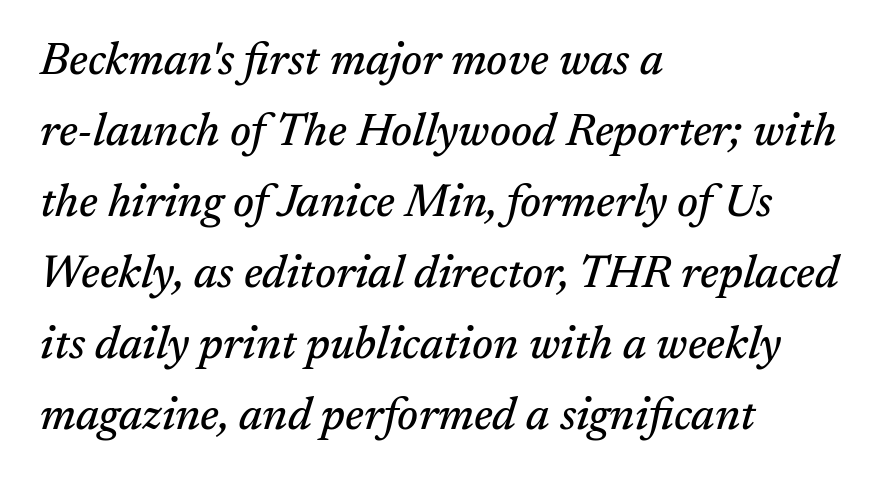
{"serif": "yes", "italic": "yes", "lean": "right", "slant_degrees": 17, "width": "normal", "stroke_contrast": "medium", "x_height": "medium", "monospaced": "no", "underline": "no", "align": "left", "line_spacing": "normal", "line_spacing_ratio": 1.58, "letter_spacing": "normal", "letter_spacing_em": 0.0, "glyph_px": 45}
